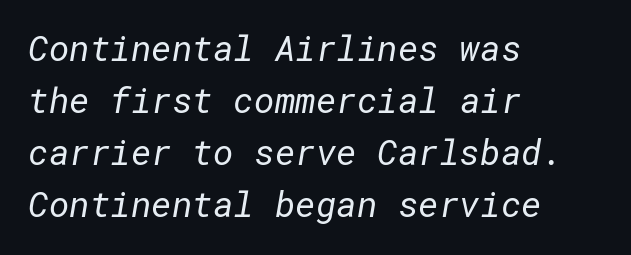
{"serif": "no", "bold": "no", "weight": "regular", "width": "normal", "stroke_contrast": "low", "x_height": "medium", "underline": "no", "align": "left", "line_spacing": "normal", "line_spacing_ratio": 1.49, "letter_spacing": "normal", "letter_spacing_em": 0.0, "glyph_px": 35}
